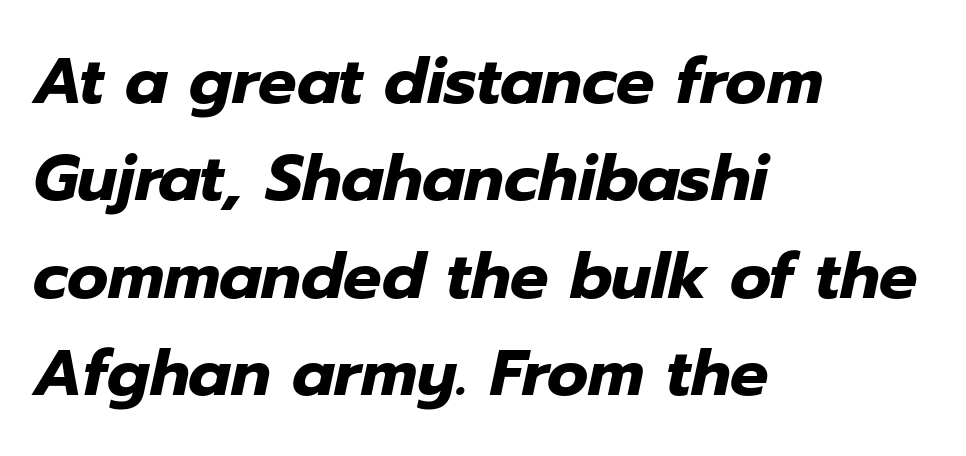
Spacing verdict: proportional, widths tailored to each character. The font is running at its bold setting. Horizontal bands of white between lines are of average thickness. The glyphs are unaccompanied by any horizontal stroke below them. Caption: standard tracking, unaltered.
